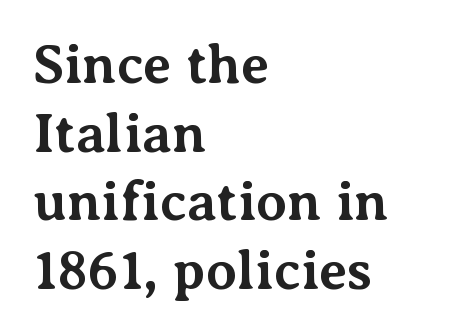
{"serif": "yes", "italic": "no", "bold": "yes", "weight": "bold", "width": "normal", "stroke_contrast": "medium", "x_height": "medium", "monospaced": "no", "underline": "no", "align": "left", "line_spacing": "normal", "line_spacing_ratio": 1.25, "letter_spacing": "normal", "letter_spacing_em": 0.0, "glyph_px": 55}
